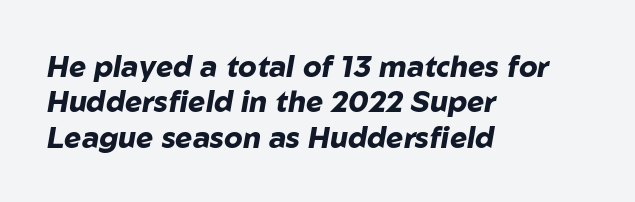
This rendering features lettering with no underline. A student would call this left alignment; a typographer would say flush left, rag right. Does the weight exceed regular? Yes, all the way to bold. The font's italic variant was chosen for this text. In terms of letterspacing, this is plain default setting. These lines are rendered in a variable-pitch font.
